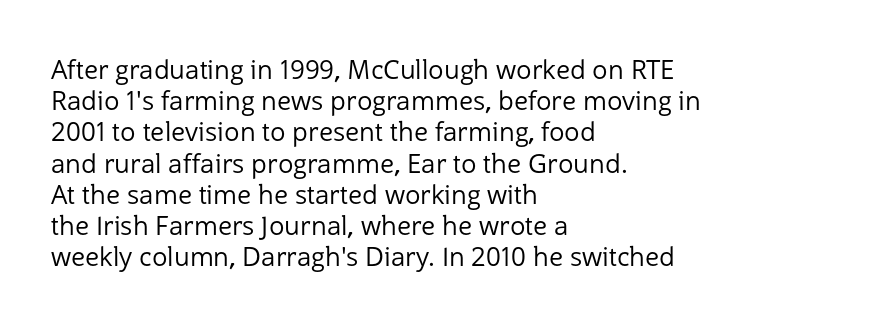
{"italic": "no", "bold": "no", "underline": "no", "align": "left", "line_spacing_ratio": 1.2, "letter_spacing": "normal", "letter_spacing_em": 0.0, "glyph_px": 26}
